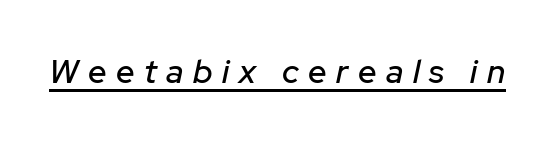
The image shows 33 px text type, italic (leaning right); set unusually wide letter spacing (+0.29 em), underlined; low stroke contrast and a medium x-height.
